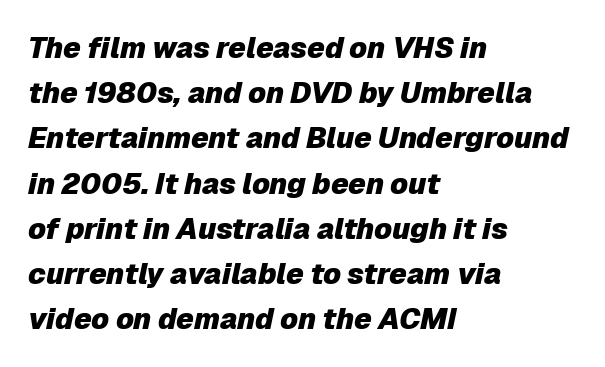
The image shows 29 px heavy type, italic (leaning right); set left-aligned, normal line spacing (1.56x), normal letter spacing, not underlined; low stroke contrast and a medium x-height.
